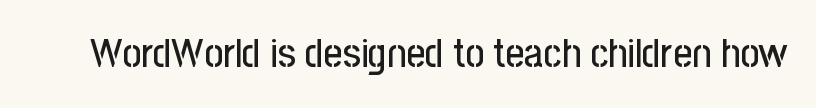
The image shows 41 px condensed sans-serif type, upright; set normal letter spacing, not underlined; low stroke contrast and a medium x-height.
